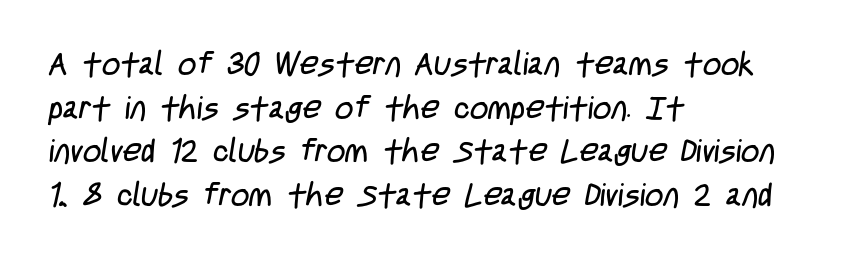
{"serif": "no", "bold": "no", "weight": "regular", "width": "condensed", "stroke_contrast": "low", "x_height": "large", "monospaced": "no", "underline": "no", "align": "left", "line_spacing": "normal", "line_spacing_ratio": 1.36, "letter_spacing": "normal", "letter_spacing_em": 0.0, "glyph_px": 32}
